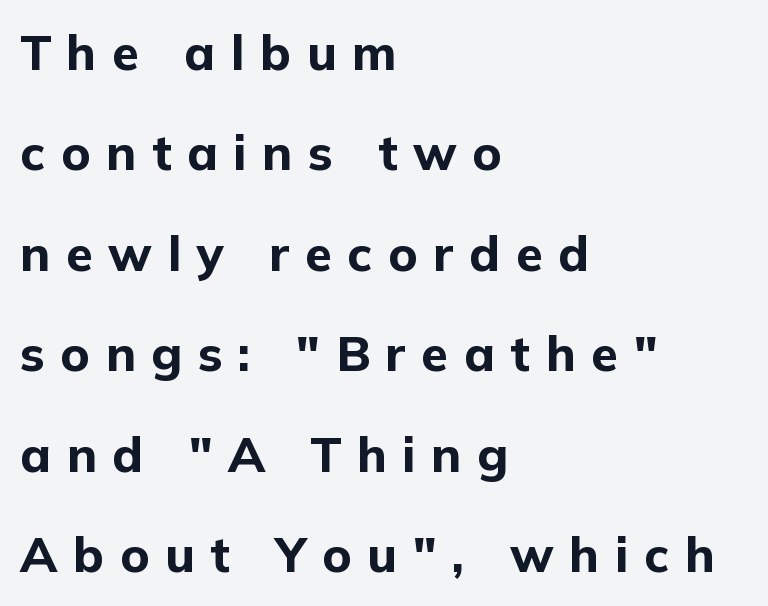
The image shows 49 px bold sans-serif type, upright; set left-aligned, loose line spacing (2.05x), unusually wide letter spacing (+0.32 em), not underlined; low stroke contrast and a medium x-height.
